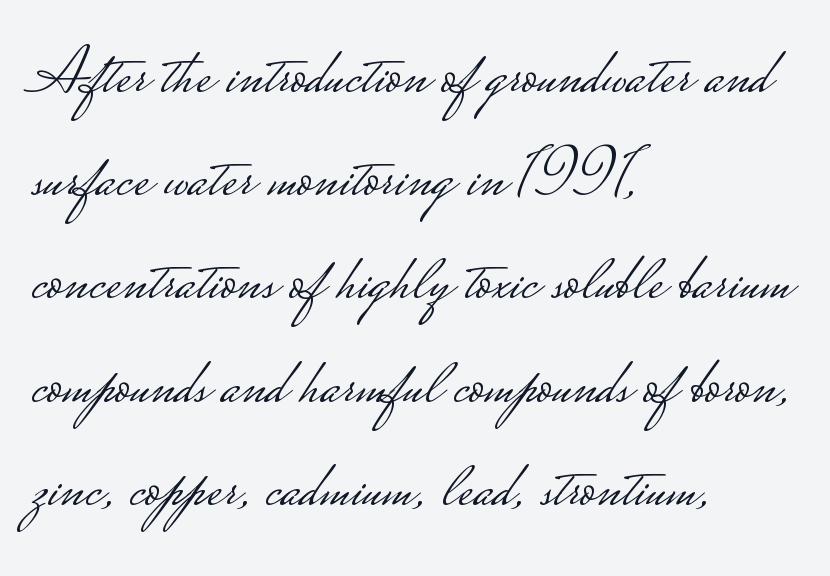
{"serif": "no", "bold": "no", "weight": "light", "width": "wide", "stroke_contrast": "low", "monospaced": "no", "underline": "no", "align": "left", "line_spacing": "normal", "line_spacing_ratio": 1.54, "letter_spacing": "normal", "letter_spacing_em": 0.0, "glyph_px": 67}
